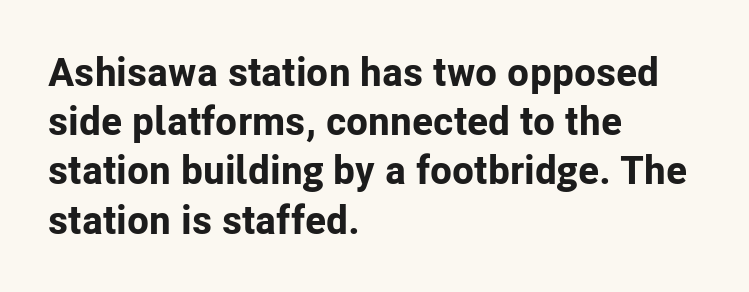
{"serif": "no", "italic": "no", "bold": "yes", "weight": "bold", "width": "normal", "stroke_contrast": "low", "x_height": "medium", "monospaced": "no", "underline": "no", "align": "left", "line_spacing_ratio": 1.23, "letter_spacing": "normal", "letter_spacing_em": 0.0, "glyph_px": 40}
